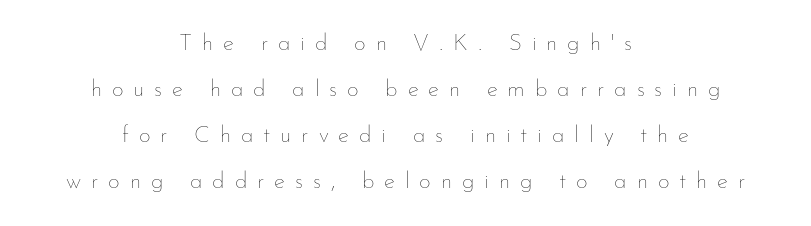
Q: Is the text bold? A: No.
Q: Is the text italic (slanted)? A: No, it is upright.
Q: Is the text underlined? A: No.
Q: How is the paragraph aligned? A: Centered.
Q: Is the spacing between letters normal or unusually wide? A: Unusually wide.
Q: Is the spacing between lines tight, normal or loose? A: Loose.
